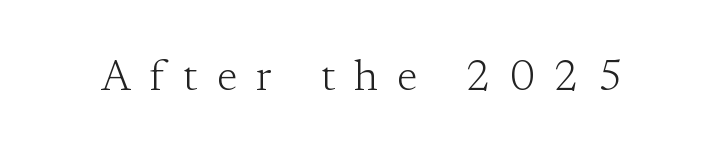
Check under the words: just untouched page. Is the stroke heavy? The answer is a plain regular-or-lighter. The gaps between neighbouring characters are conspicuously large. Posture: upright roman. The type family on display is of the serif kind. Think of a printed novel: that variable character pitch is what you see here.
